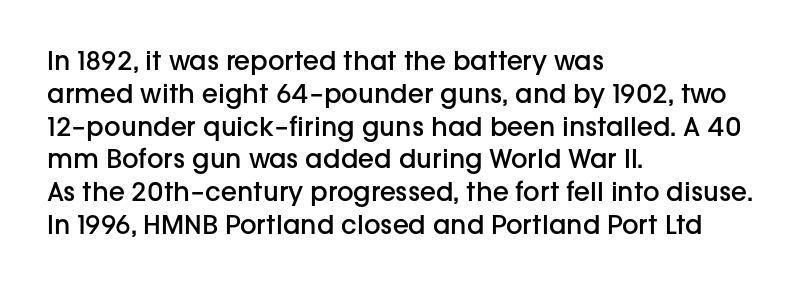
Typesetter's note: demi weight, one step under bold. Casual observation: everything's shoved over to the left. Words float on clear page, feet unadorned. The type sits square on the baseline with zero lean. Evenly set lines give the paragraph a standard silhouette. No extra tracking has been applied to these lines.
